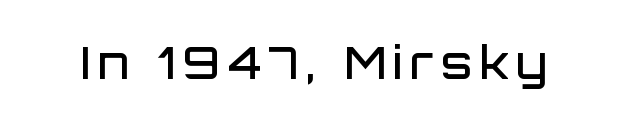
The image shows 45 px semibold sans-serif type, upright; set not underlined; low stroke contrast and a large x-height.
